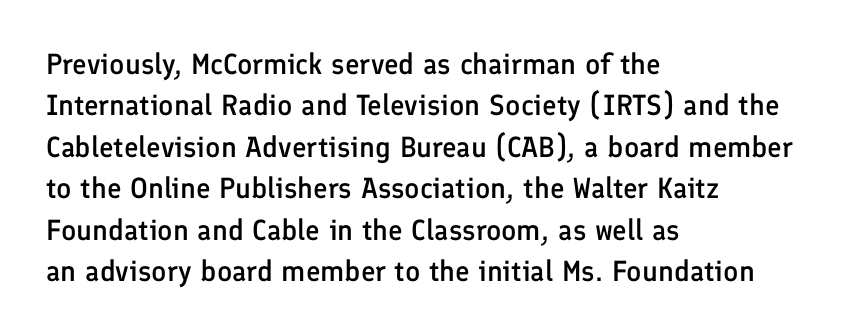
Note the varied advance widths — an 'i' is clearly narrower than an 'm'. The strokes are fattened partway — semibold, not bold. Nothing unusual about the tracking: characters are spaced as the font intends. The glyphs are unaccompanied by any horizontal stroke below them. The letters stand straight up with perfectly vertical stems. Observe the absence of serifs on each vertical stroke in this sample.
